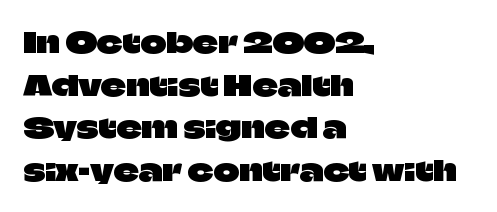
Q: Is the text italic (slanted)? A: No, it is upright.
Q: Is the typeface a serif or a sans-serif typeface? A: Sans-serif.
Q: Is the text underlined? A: No.
Q: How is the paragraph aligned? A: Left-aligned.
Q: Is the spacing between letters normal or unusually wide? A: Normal.
Q: Is the spacing between lines tight, normal or loose? A: Normal.
Q: Width (condensed, normal, or wide)? A: Normal.
Q: Stroke contrast? A: Low.
Q: x-height? A: Large.
Q: Monospaced? A: No.
